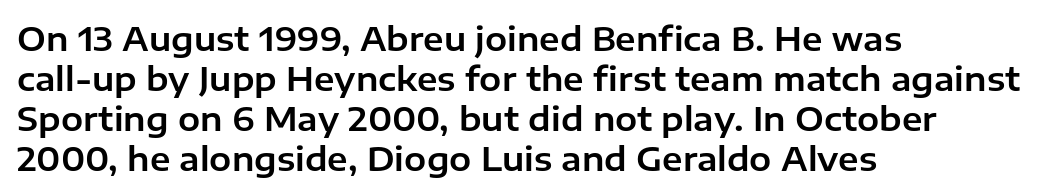
Q: Is the text italic (slanted)? A: No, it is upright.
Q: Is the typeface a serif or a sans-serif typeface? A: Sans-serif.
Q: Is the text underlined? A: No.
Q: How is the paragraph aligned? A: Left-aligned.
Q: Is the spacing between letters normal or unusually wide? A: Normal.
Q: Width (condensed, normal, or wide)? A: Normal.
Q: Stroke contrast? A: Low.
Q: x-height? A: Medium.
Q: Monospaced? A: No.
